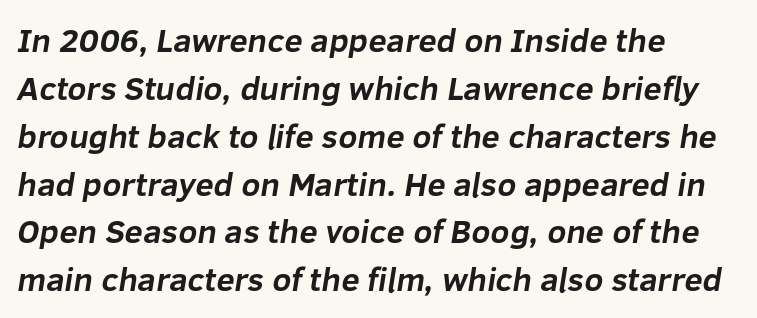
Q: Is the text bold? A: Yes.
Q: Is the typeface a serif or a sans-serif typeface? A: Sans-serif.
Q: Is the text underlined? A: No.
Q: How is the paragraph aligned? A: Left-aligned.
Q: Is the spacing between letters normal or unusually wide? A: Normal.
Q: Is the spacing between lines tight, normal or loose? A: Normal.
Q: Width (condensed, normal, or wide)? A: Normal.
Q: Stroke contrast? A: Low.
Q: x-height? A: Medium.
Q: Monospaced? A: No.
